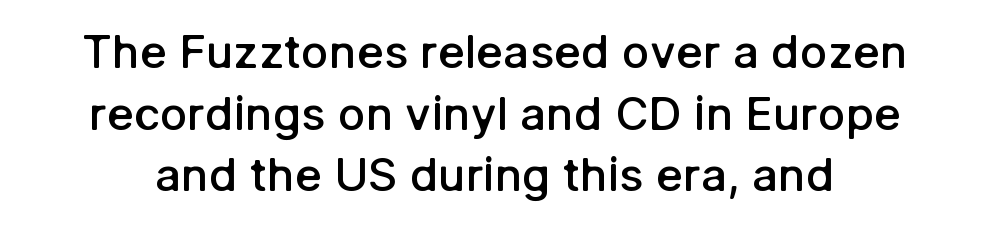
The image shows 46 px semibold sans-serif type, upright; set normal line spacing (1.34x), normal letter spacing, not underlined; low stroke contrast and a medium x-height.
